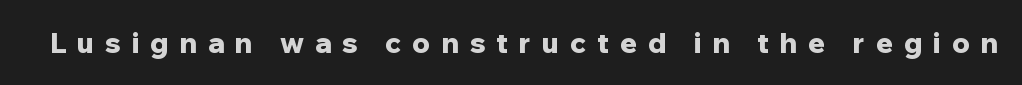
The image shows 28 px bold sans-serif type, upright; set unusually wide letter spacing (+0.39 em), not underlined; low stroke contrast and a medium x-height.
